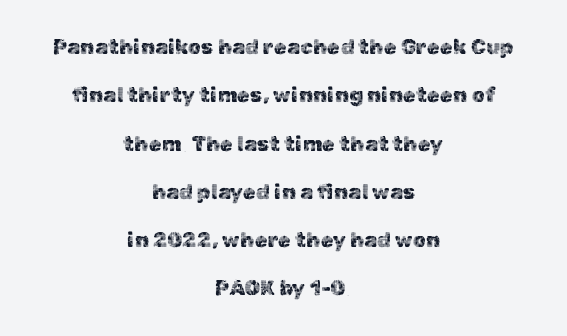
{"italic": "no", "underline": "no", "align": "center", "line_spacing": "loose", "line_spacing_ratio": 2.3, "letter_spacing": "normal", "letter_spacing_em": 0.0, "glyph_px": 21}
